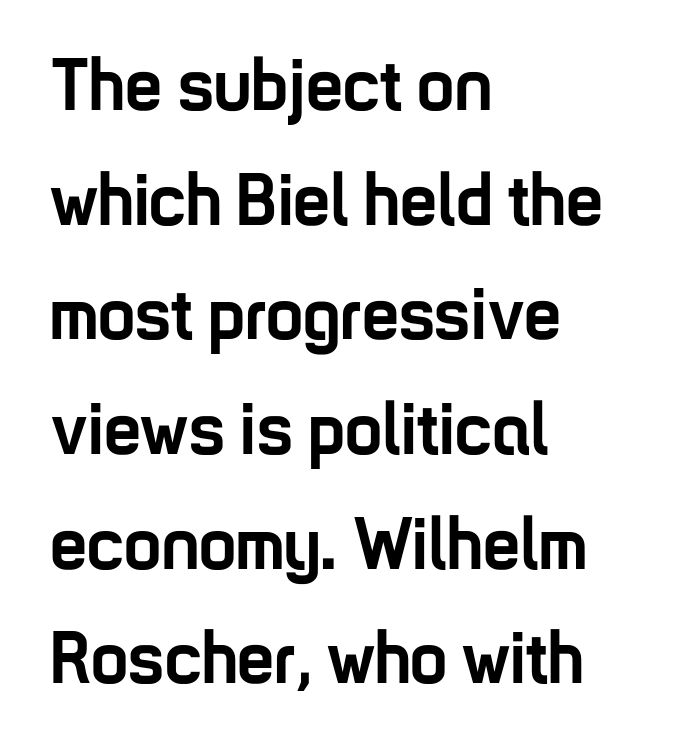
Q: Is the text bold? A: Yes.
Q: Is the text italic (slanted)? A: No, it is upright.
Q: Is the typeface a serif or a sans-serif typeface? A: Sans-serif.
Q: Is the text underlined? A: No.
Q: How is the paragraph aligned? A: Left-aligned.
Q: Is the spacing between letters normal or unusually wide? A: Normal.
Q: Is the spacing between lines tight, normal or loose? A: Normal.
Q: Width (condensed, normal, or wide)? A: Condensed.
Q: Stroke contrast? A: Low.
Q: x-height? A: Medium.
Q: Monospaced? A: No.
